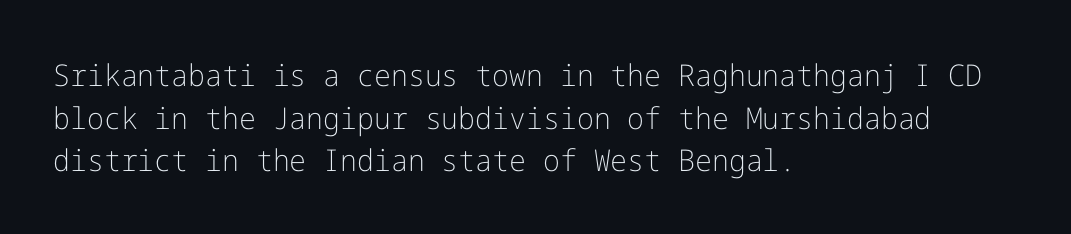
The image shows 30 px light sans-serif type, upright; set left-aligned, normal line spacing (1.42x), normal letter spacing, not underlined; low stroke contrast and a medium x-height.
